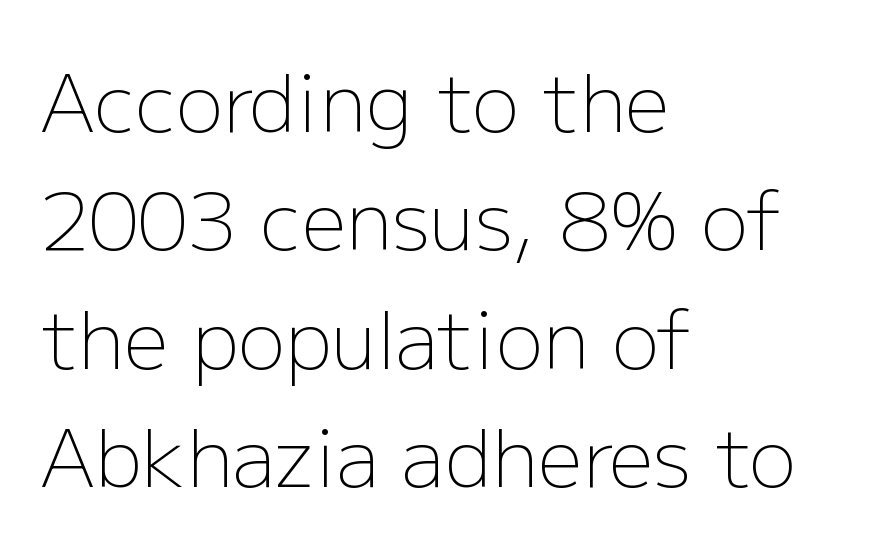
Notice how the stems are strictly vertical — no italics here. Teacher's note: observe the even left margin — that is flush-left alignment. There is no visible air inserted between adjacent glyphs. On a weight scale, this lands at 450 or below. The area under the type is left untouched. Successive baselines arrive at the customary interval.
